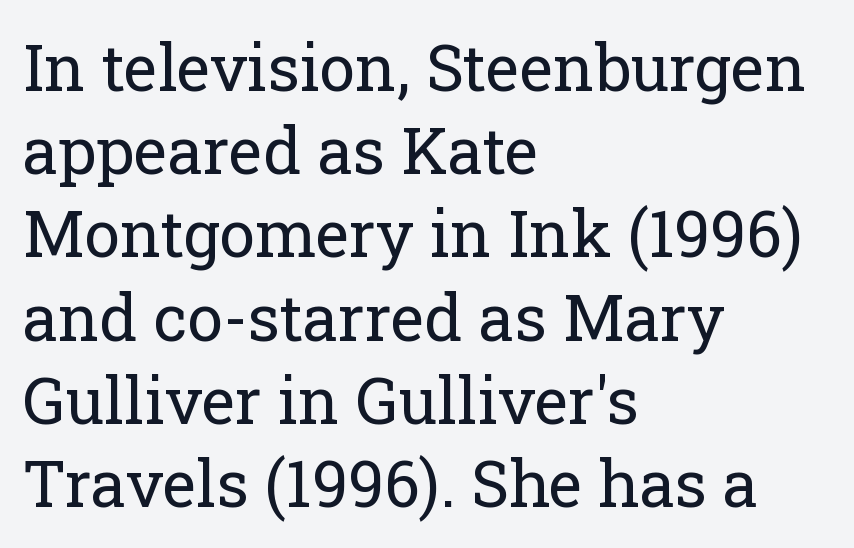
Q: Is the text bold? A: No.
Q: Is the text italic (slanted)? A: No, it is upright.
Q: Is the typeface a serif or a sans-serif typeface? A: Serif.
Q: Is the text underlined? A: No.
Q: How is the paragraph aligned? A: Left-aligned.
Q: Is the spacing between letters normal or unusually wide? A: Normal.
Q: Is the spacing between lines tight, normal or loose? A: Normal.
Q: Width (condensed, normal, or wide)? A: Normal.
Q: Stroke contrast? A: Low.
Q: x-height? A: Medium.
Q: Monospaced? A: No.
